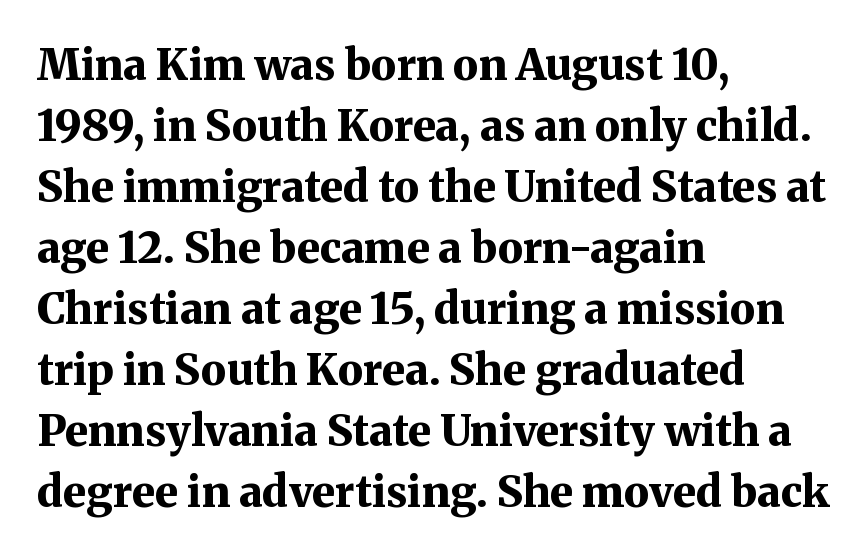
Q: Is the text bold? A: Yes.
Q: Is the text italic (slanted)? A: No, it is upright.
Q: Is the typeface a serif or a sans-serif typeface? A: Serif.
Q: Is the text underlined? A: No.
Q: How is the paragraph aligned? A: Left-aligned.
Q: Is the spacing between letters normal or unusually wide? A: Normal.
Q: Is the spacing between lines tight, normal or loose? A: Normal.
Q: Width (condensed, normal, or wide)? A: Normal.
Q: Stroke contrast? A: Medium.
Q: x-height? A: Medium.
Q: Monospaced? A: No.
